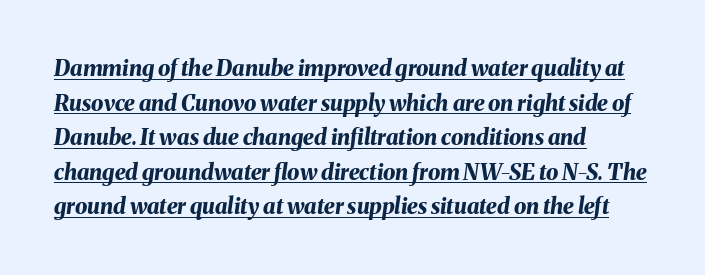
{"italic": "yes", "lean": "right", "slant_degrees": 8, "bold": "yes", "underline": "yes", "align": "left", "line_spacing": "normal", "line_spacing_ratio": 1.57, "letter_spacing": "normal", "letter_spacing_em": 0.0, "glyph_px": 22}
